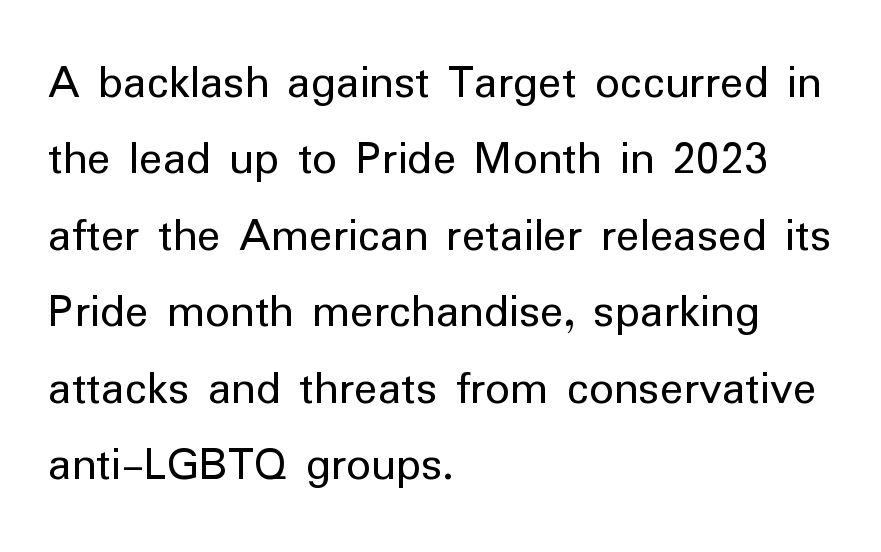
The image shows 49 px regular-weight sans-serif type, upright; set left-aligned, normal line spacing (1.56x), normal letter spacing, not underlined; low stroke contrast and a medium x-height.
